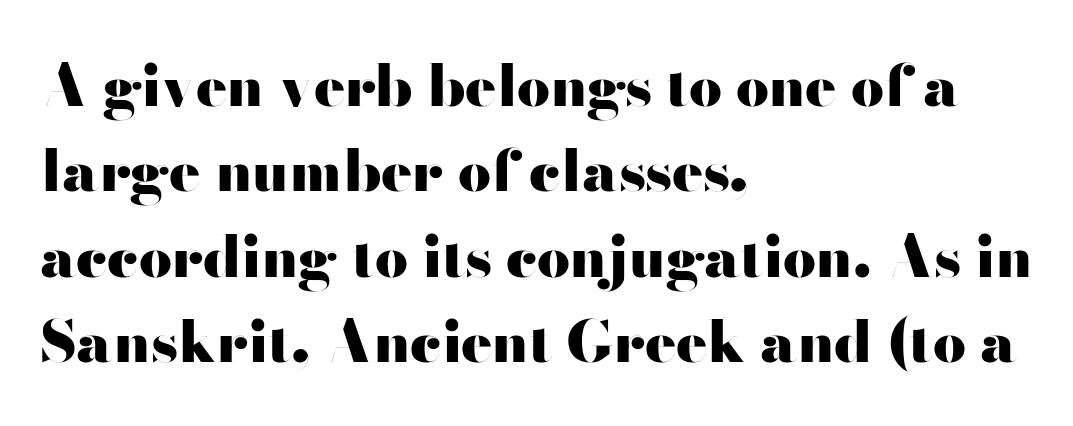
The image shows 58 px heavy, wide sans-serif type, upright; set left-aligned, normal line spacing (1.47x), normal letter spacing, not underlined; high stroke contrast and a small x-height.
